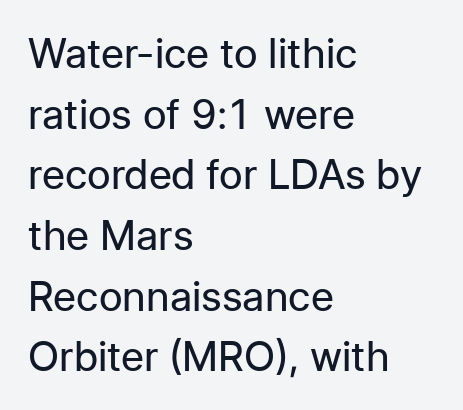
Has an underline been added? It has not. Does the copy run flush right? No — it runs flush left. Do the characters align in a grid? No, the font is proportional. The gaps between neighbouring characters are ordinary and unremarkable. Unlike italic type, these characters show no tilt at all. Think standard paragraph weight, or any step lighter than that.
